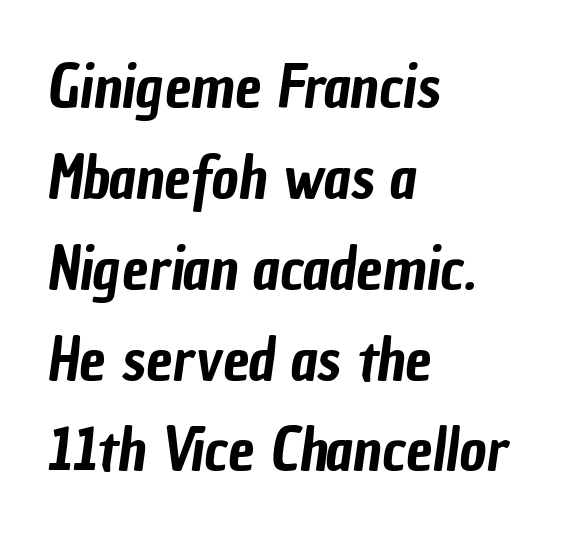
The image shows 59 px condensed sans-serif type; set left-aligned, normal line spacing (1.54x), normal letter spacing, not underlined; low stroke contrast and a medium x-height.
